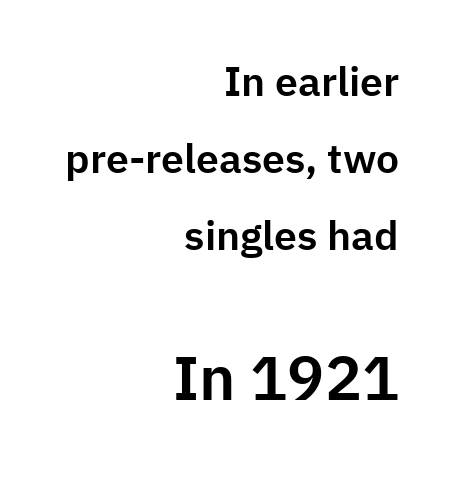
Q: Is the text italic (slanted)? A: No, it is upright.
Q: Is the typeface a serif or a sans-serif typeface? A: Sans-serif.
Q: Is the text underlined? A: No.
Q: How is the paragraph aligned? A: Right-aligned.
Q: Is the spacing between letters normal or unusually wide? A: Normal.
Q: Which block of text is set in a larger size, the first (top) or the second (bottom)? A: The second (bottom) one.
Q: Width (condensed, normal, or wide)? A: Normal.
Q: Stroke contrast? A: Low.
Q: x-height? A: Medium.
Q: Monospaced? A: No.
